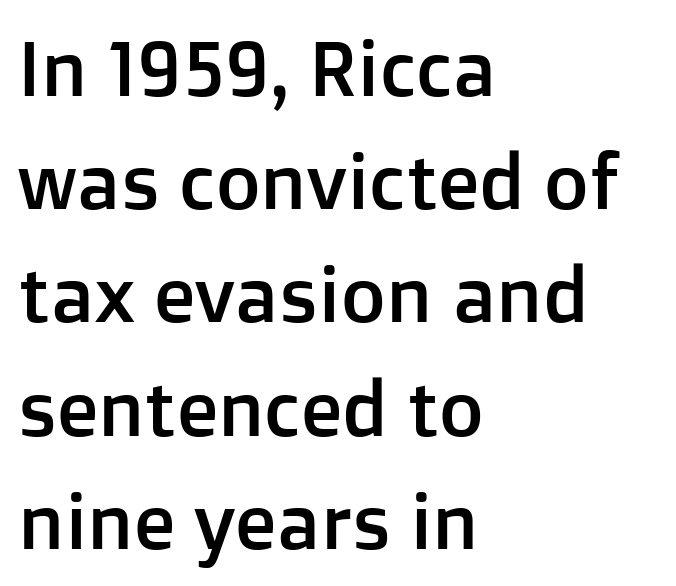
This sample uses a sans-serif face. Reading down the block, your eye returns to a fixed left position each line. The passage shown has conventional tracking throughout. These lines were composed using upright roman letters. Type without underlining. Baseline-to-baseline distance is the conventional proportion of letter height.
